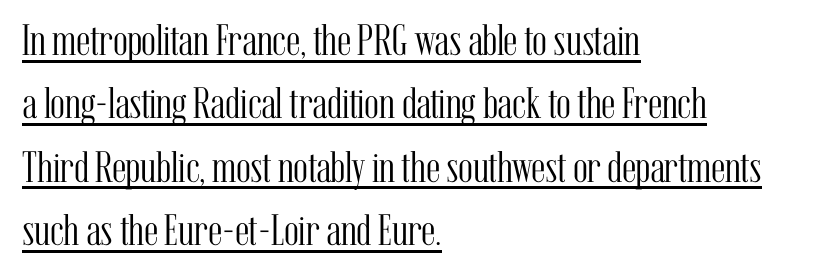
{"serif": "yes", "italic": "no", "bold": "no", "weight": "light", "width": "condensed", "stroke_contrast": "medium", "x_height": "medium", "monospaced": "no", "underline": "yes", "align": "left", "line_spacing": "normal", "line_spacing_ratio": 1.44, "letter_spacing": "normal", "letter_spacing_em": 0.0, "glyph_px": 44}
